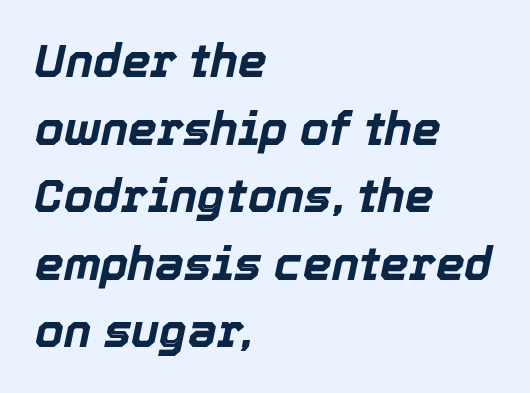
The image shows 46 px bold type, italic (leaning right); set left-aligned, normal line spacing (1.47x), normal letter spacing, not underlined; a medium x-height.
